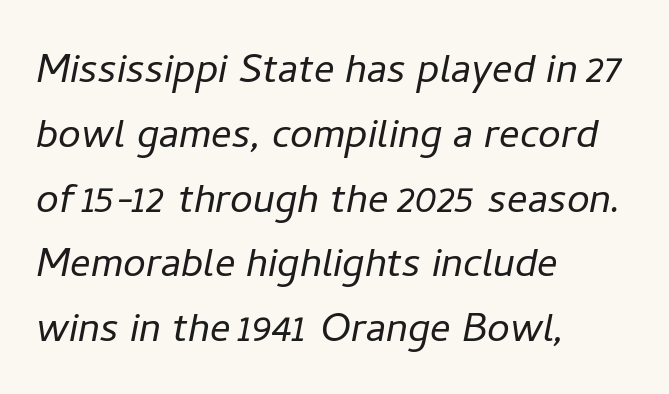
{"italic": "yes", "lean": "right", "slant_degrees": 11, "bold": "no", "weight": "light", "width": "normal", "stroke_contrast": "low", "x_height": "medium", "monospaced": "no", "underline": "no", "align": "left", "line_spacing": "normal", "line_spacing_ratio": 1.27, "letter_spacing": "normal", "letter_spacing_em": 0.0, "glyph_px": 51}
